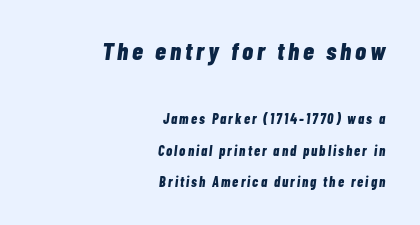
{"italic": "yes", "lean": "right", "slant_degrees": 7, "bold": "yes", "underline": "no", "align": "right", "line_spacing": "loose", "line_spacing_ratio": 2.22, "larger_block": "first", "size_ratio": 1.79, "glyph_px": 25}
